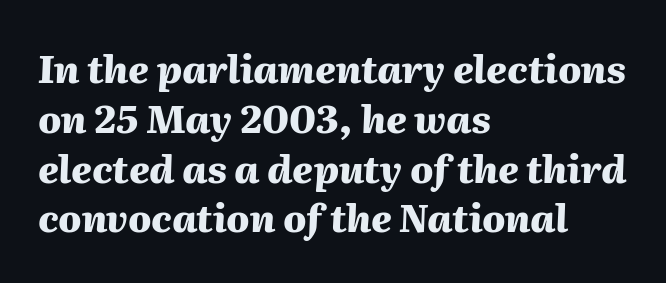
Q: Is the text bold? A: Yes.
Q: Is the text italic (slanted)? A: Yes, it leans right by about 2 degrees.
Q: Is the text underlined? A: No.
Q: How is the paragraph aligned? A: Left-aligned.
Q: Is the spacing between letters normal or unusually wide? A: Normal.
Q: Is the spacing between lines tight, normal or loose? A: Normal.
Q: Width (condensed, normal, or wide)? A: Normal.
Q: Stroke contrast? A: Medium.
Q: x-height? A: Medium.
Q: Monospaced? A: No.
